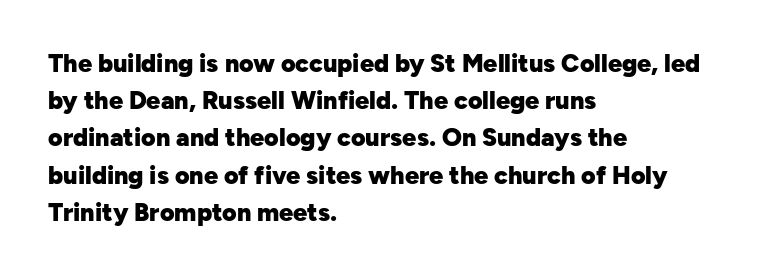
{"italic": "no", "bold": "yes", "underline": "no", "align": "left", "line_spacing": "normal", "line_spacing_ratio": 1.49, "letter_spacing": "normal", "letter_spacing_em": 0.0, "glyph_px": 25}
